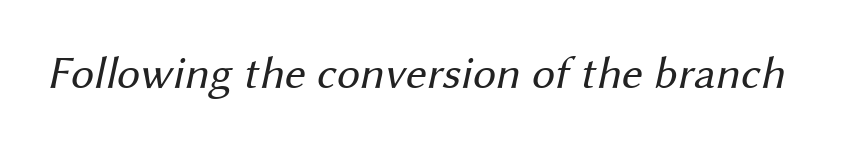
The image shows 46 px regular-weight sans-serif type; set normal letter spacing, not underlined; medium stroke contrast and a medium x-height.
